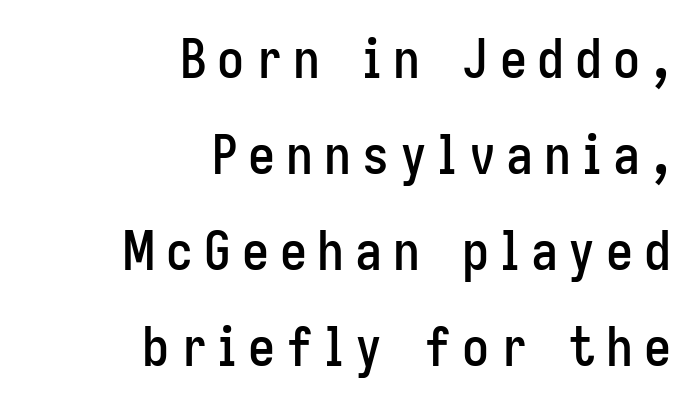
{"serif": "no", "italic": "no", "width": "condensed", "stroke_contrast": "low", "x_height": "medium", "monospaced": "no", "underline": "no", "align": "right", "line_spacing_ratio": 1.78, "letter_spacing": "wide", "letter_spacing_em": 0.2, "glyph_px": 54}
